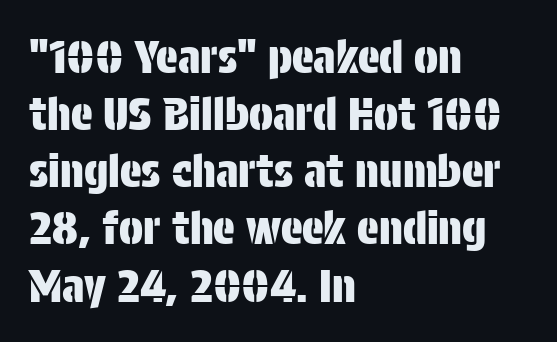
The image shows 45 px condensed sans-serif type, upright; set left-aligned, normal line spacing (1.27x), normal letter spacing, not underlined; low stroke contrast and a large x-height.
